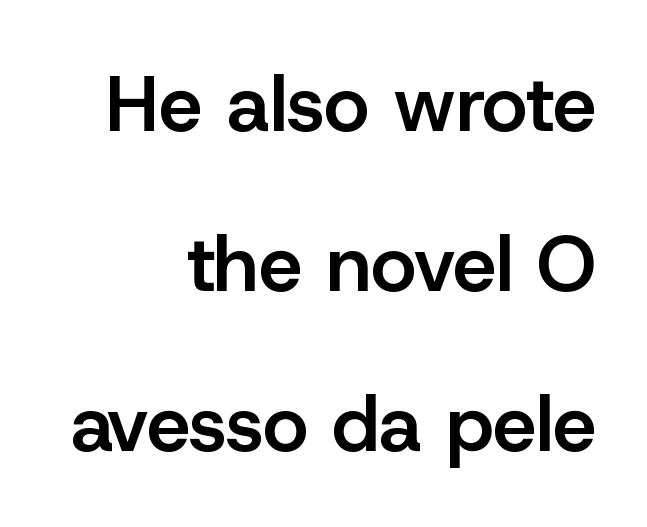
Q: Is the text bold? A: Semi-bold.
Q: Is the text italic (slanted)? A: No, it is upright.
Q: Is the typeface a serif or a sans-serif typeface? A: Sans-serif.
Q: Is the text underlined? A: No.
Q: How is the paragraph aligned? A: Right-aligned.
Q: Is the spacing between letters normal or unusually wide? A: Normal.
Q: Is the spacing between lines tight, normal or loose? A: Loose.
Q: Width (condensed, normal, or wide)? A: Normal.
Q: Stroke contrast? A: Low.
Q: x-height? A: Medium.
Q: Monospaced? A: No.
